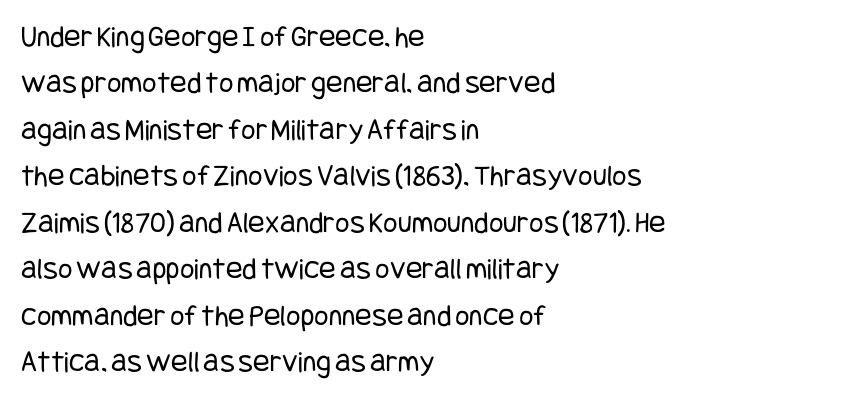
{"serif": "no", "italic": "no", "bold": "no", "weight": "regular", "width": "condensed", "stroke_contrast": "low", "x_height": "large", "underline": "no", "align": "left", "line_spacing": "normal", "line_spacing_ratio": 1.5, "letter_spacing": "normal", "letter_spacing_em": 0.0, "glyph_px": 31}
